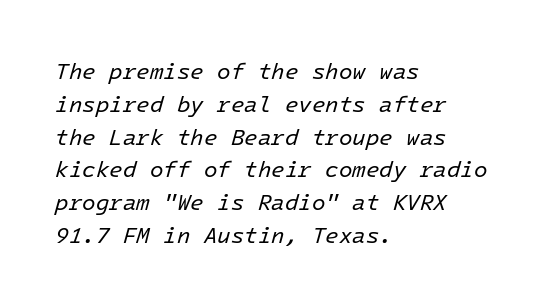
Q: Is the text bold? A: No.
Q: Is the text italic (slanted)? A: Yes, it leans right by about 16 degrees.
Q: Is the text underlined? A: No.
Q: How is the paragraph aligned? A: Left-aligned.
Q: Is the spacing between letters normal or unusually wide? A: Normal.
Q: Is the spacing between lines tight, normal or loose? A: Normal.
